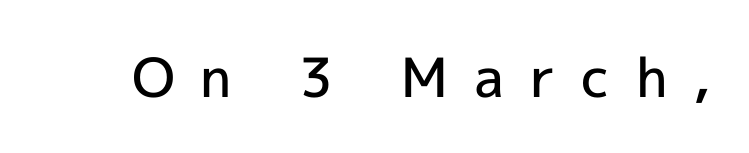
Each word looks stretched out because of the extra space between its letters. Moderately thickened strokes mark this as semibold type. Is there any slant? The stems are plumb. Underlining? Definitely not there. The passage shown is typeset with a sans-serif family. The letters advance in unequal steps, a hallmark of proportional type.
